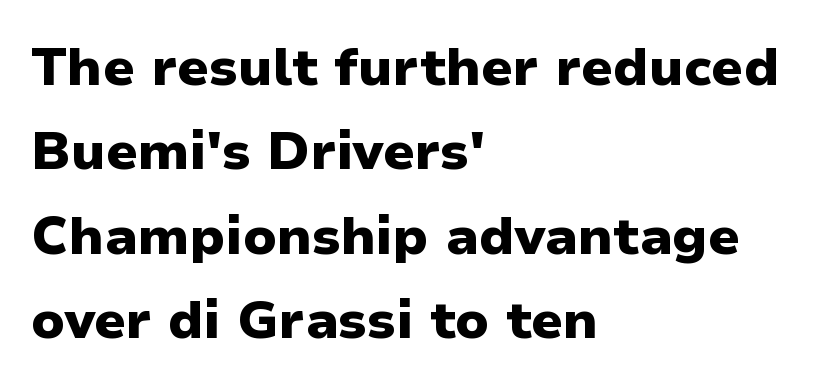
{"serif": "no", "italic": "no", "bold": "yes", "weight": "heavy", "width": "normal", "stroke_contrast": "low", "x_height": "medium", "monospaced": "no", "underline": "no", "align": "left", "line_spacing": "normal", "line_spacing_ratio": 1.59, "letter_spacing": "normal", "letter_spacing_em": 0.0, "glyph_px": 53}
